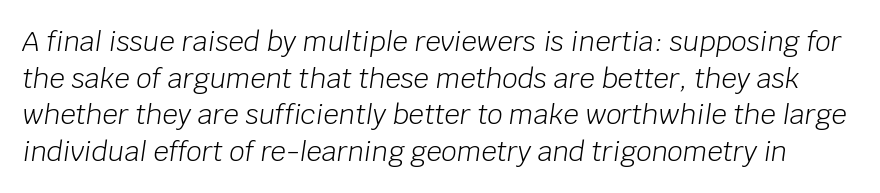
{"italic": "yes", "lean": "right", "slant_degrees": 8, "bold": "no", "underline": "no", "line_spacing": "normal", "line_spacing_ratio": 1.36, "letter_spacing": "normal", "letter_spacing_em": 0.0, "glyph_px": 27}
